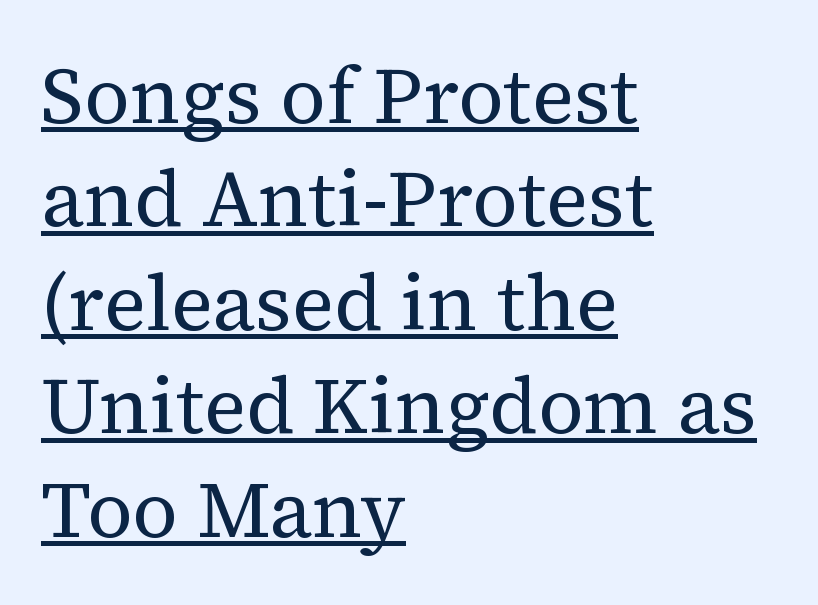
Between one letter and the next there's only the usual sliver of space. The face used here is seriffed, in the tradition of book romans. The face used here is proportionally spaced, like ordinary book or web type. Stroke mass is kept to a normal reading level or below. Quick note: underline on.
